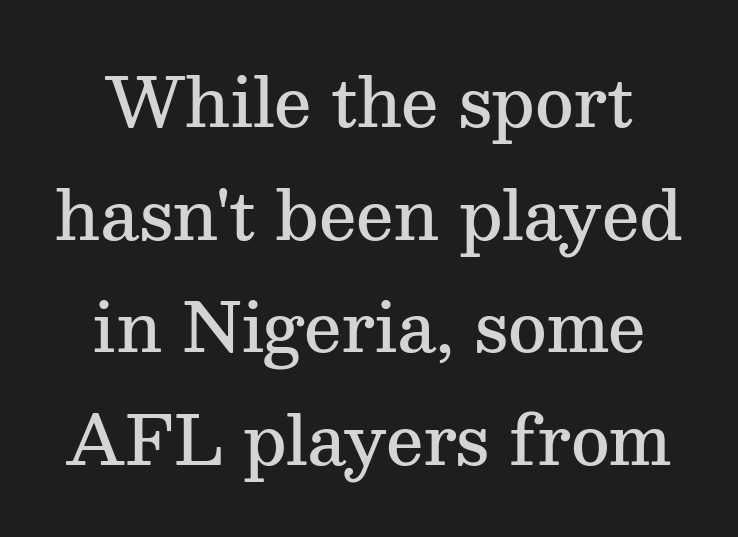
{"serif": "yes", "italic": "no", "bold": "semi", "weight": "semibold", "width": "normal", "stroke_contrast": "medium", "x_height": "medium", "monospaced": "no", "underline": "no", "align": "center", "line_spacing": "normal", "line_spacing_ratio": 1.68, "letter_spacing": "normal", "letter_spacing_em": 0.0, "glyph_px": 67}
